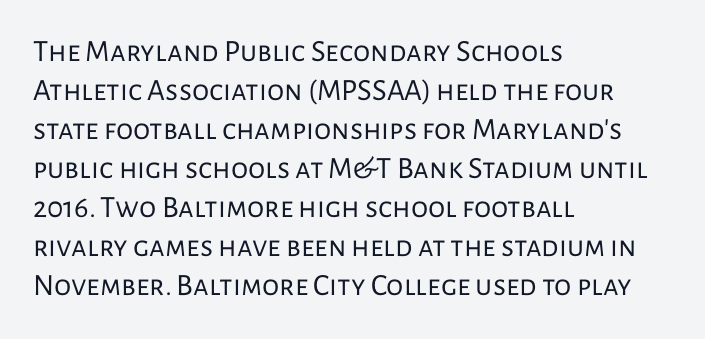
Q: Is the text bold? A: No.
Q: Is the text italic (slanted)? A: No, it is upright.
Q: Is the typeface a serif or a sans-serif typeface? A: Sans-serif.
Q: Is the text underlined? A: No.
Q: How is the paragraph aligned? A: Left-aligned.
Q: Is the spacing between letters normal or unusually wide? A: Normal.
Q: Is the spacing between lines tight, normal or loose? A: Normal.
Q: Width (condensed, normal, or wide)? A: Normal.
Q: Stroke contrast? A: Low.
Q: x-height? A: Medium.
Q: Monospaced? A: No.
